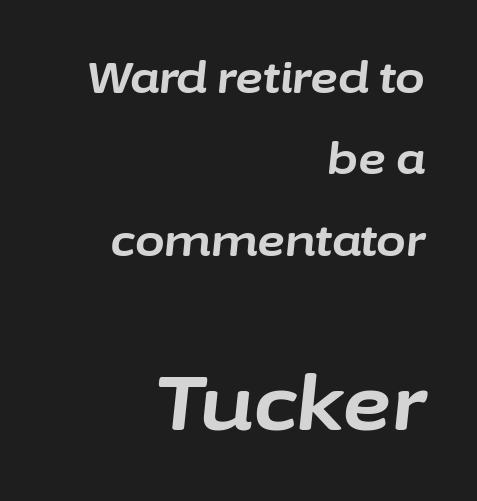
Q: Is the text bold? A: Yes.
Q: Is the text italic (slanted)? A: Yes, it leans right by about 6 degrees.
Q: Is the text underlined? A: No.
Q: How is the paragraph aligned? A: Right-aligned.
Q: Is the spacing between letters normal or unusually wide? A: Normal.
Q: Which block of text is set in a larger size, the first (top) or the second (bottom)? A: The second (bottom) one.
Q: Width (condensed, normal, or wide)? A: Normal.
Q: Stroke contrast? A: Low.
Q: x-height? A: Medium.
Q: Monospaced? A: No.
